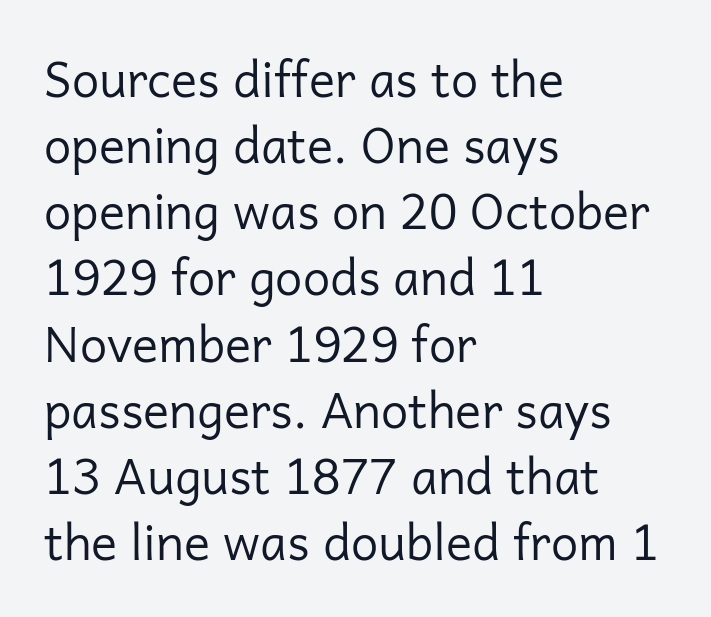
The image shows 49 px regular-weight sans-serif type, upright; set left-aligned, normal line spacing (1.35x), normal letter spacing, not underlined; low stroke contrast and a medium x-height.
